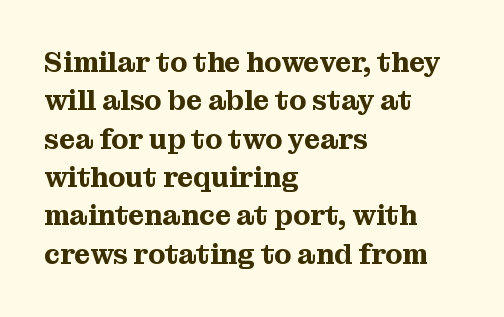
The image shows 28 px serif type, upright; set left-aligned, normal line spacing (1.37x), normal letter spacing, not underlined; medium stroke contrast and a medium x-height.
